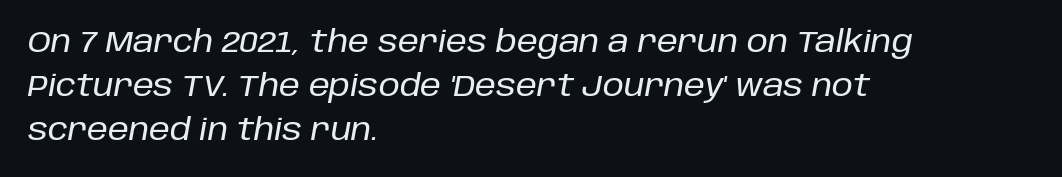
Q: Is the text italic (slanted)? A: Yes, it leans right by about 10 degrees.
Q: Is the text underlined? A: No.
Q: How is the paragraph aligned? A: Left-aligned.
Q: Is the spacing between letters normal or unusually wide? A: Normal.
Q: Is the spacing between lines tight, normal or loose? A: Normal.
Q: Width (condensed, normal, or wide)? A: Normal.
Q: Stroke contrast? A: Low.
Q: x-height? A: Large.
Q: Monospaced? A: No.
